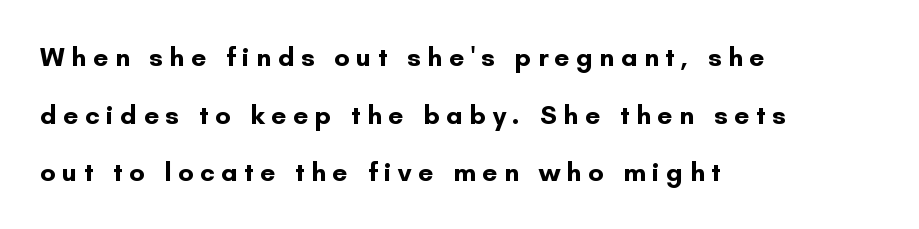
Q: Is the text bold? A: Yes.
Q: Is the text italic (slanted)? A: No, it is upright.
Q: Is the text underlined? A: No.
Q: How is the paragraph aligned? A: Left-aligned.
Q: Is the spacing between letters normal or unusually wide? A: Unusually wide.
Q: Is the spacing between lines tight, normal or loose? A: Loose.
